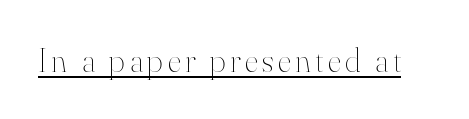
{"italic": "no", "bold": "no", "weight": "thin", "width": "normal", "stroke_contrast": "high", "x_height": "small", "monospaced": "no", "underline": "yes", "glyph_px": 34}
